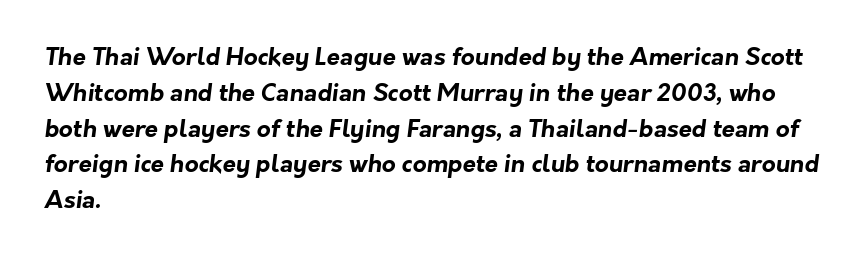
{"bold": "yes", "underline": "no", "align": "left", "line_spacing": "normal", "line_spacing_ratio": 1.49, "letter_spacing": "normal", "letter_spacing_em": 0.0, "glyph_px": 24}
